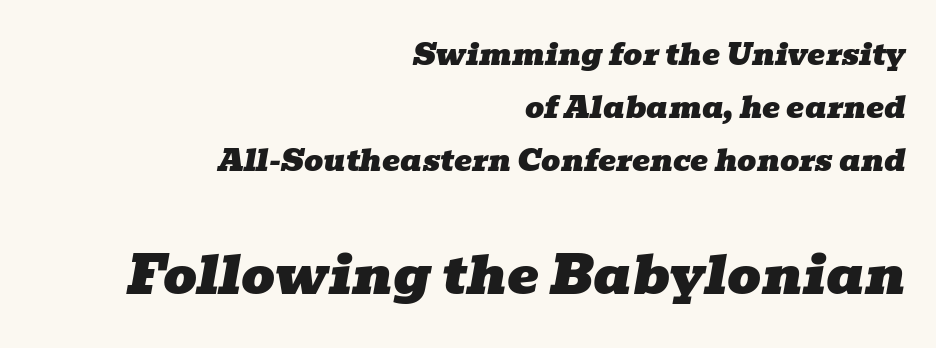
{"serif": "yes", "italic": "yes", "lean": "right", "slant_degrees": 10, "width": "wide", "stroke_contrast": "low", "x_height": "medium", "monospaced": "no", "underline": "no", "align": "right", "line_spacing_ratio": 1.77, "letter_spacing": "normal", "letter_spacing_em": 0.0, "larger_block": "second", "size_ratio": 1.77, "glyph_px": 53}
